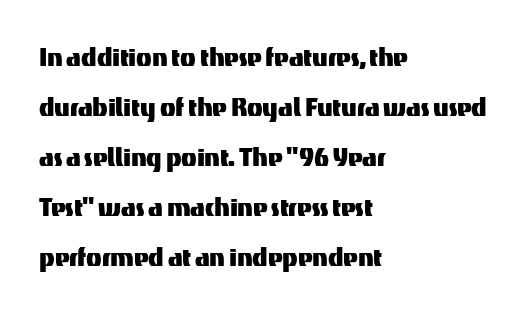
Q: Is the text italic (slanted)? A: No, it is upright.
Q: Is the typeface a serif or a sans-serif typeface? A: Sans-serif.
Q: Is the text underlined? A: No.
Q: How is the paragraph aligned? A: Left-aligned.
Q: Is the spacing between letters normal or unusually wide? A: Normal.
Q: Is the spacing between lines tight, normal or loose? A: Normal.
Q: Width (condensed, normal, or wide)? A: Normal.
Q: Stroke contrast? A: Medium.
Q: x-height? A: Medium.
Q: Monospaced? A: No.
